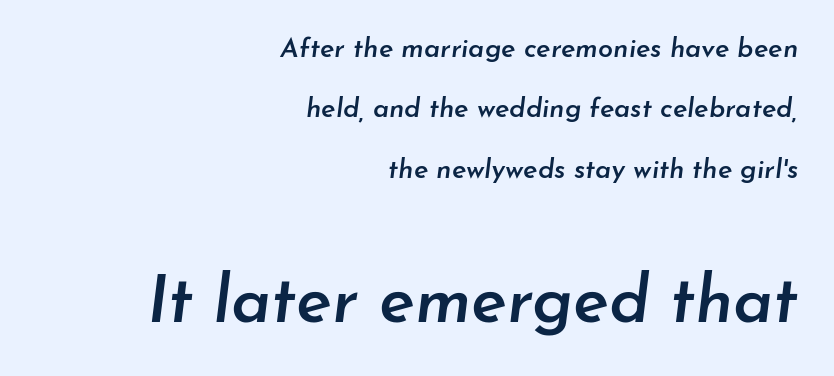
Q: Is the text bold? A: Semi-bold.
Q: Is the text italic (slanted)? A: Yes, it leans right by about 7 degrees.
Q: Is the text underlined? A: No.
Q: How is the paragraph aligned? A: Right-aligned.
Q: Is the spacing between letters normal or unusually wide? A: Normal.
Q: Is the spacing between lines tight, normal or loose? A: Loose.
Q: Which block of text is set in a larger size, the first (top) or the second (bottom)? A: The second (bottom) one.
Q: Width (condensed, normal, or wide)? A: Normal.
Q: Stroke contrast? A: Low.
Q: x-height? A: Small.
Q: Monospaced? A: No.
